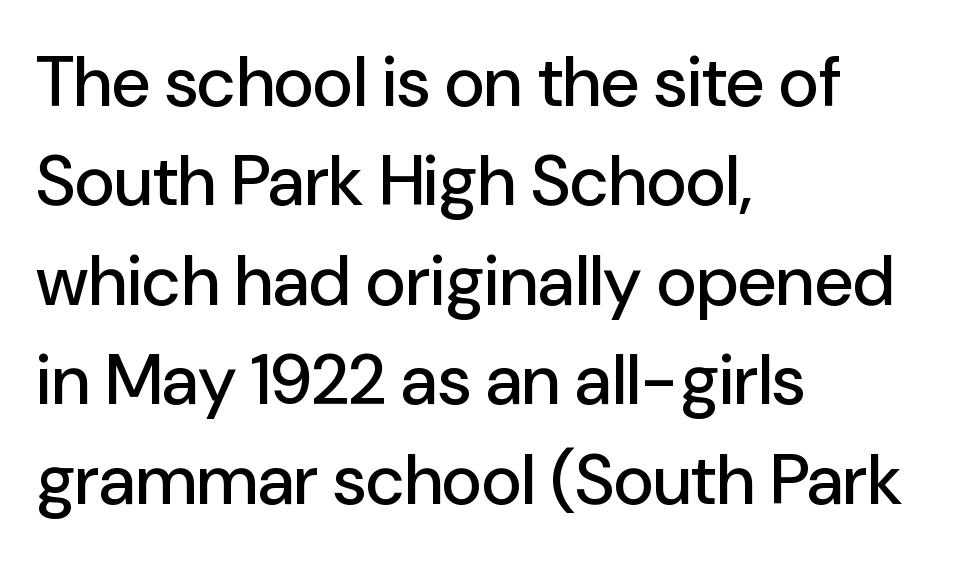
{"serif": "no", "italic": "no", "width": "normal", "stroke_contrast": "low", "x_height": "medium", "monospaced": "no", "underline": "no", "align": "left", "line_spacing": "normal", "line_spacing_ratio": 1.42, "letter_spacing": "normal", "letter_spacing_em": 0.0, "glyph_px": 70}
